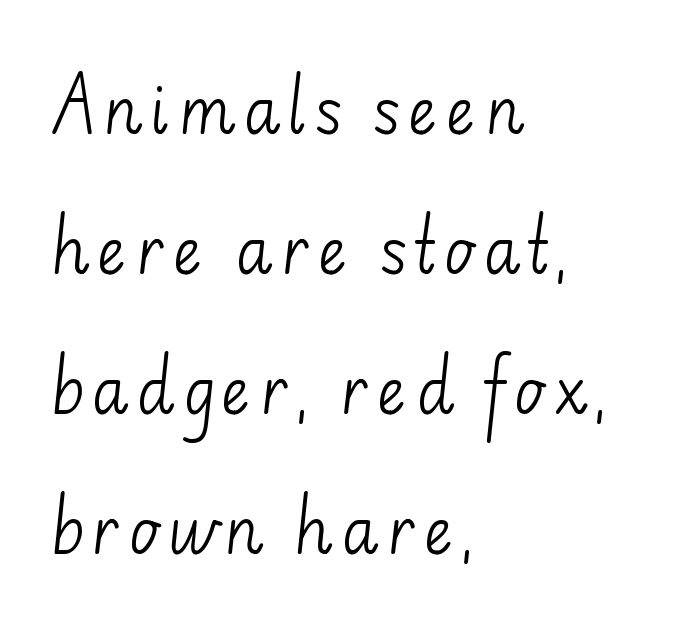
The image shows 62 px light sans-serif type; set left-aligned, loose line spacing (2.26x), not underlined; low stroke contrast and a small x-height.
